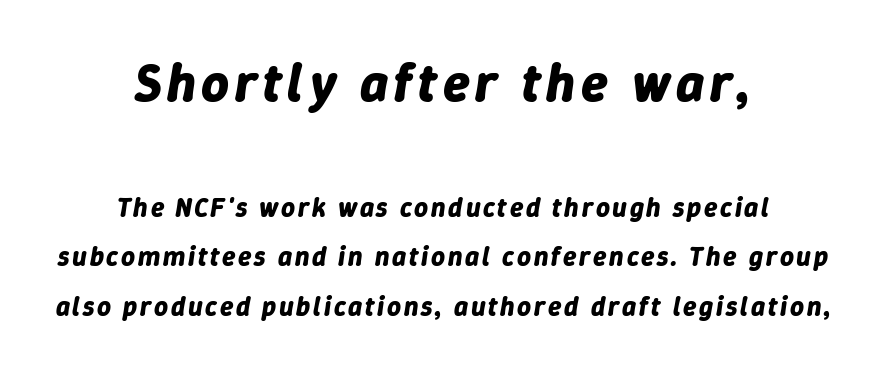
The specimen reads as italic at a glance. Note the varied advance widths — an 'i' is clearly narrower than an 'm'. This rendering features lettering with no underline. Character size in the leading block exceeds that of the trailing block.
